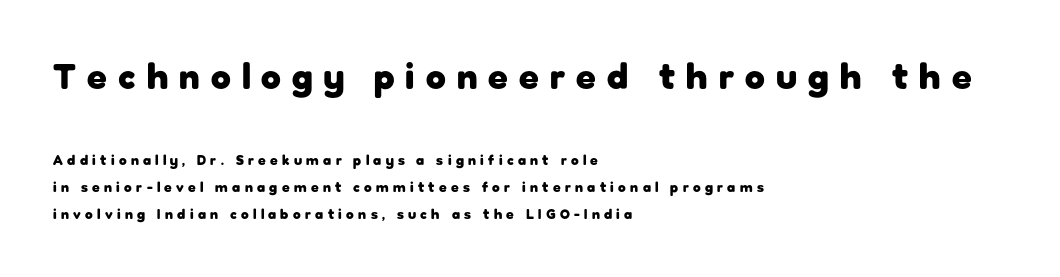
Q: Is the text bold? A: Yes.
Q: Is the text italic (slanted)? A: No, it is upright.
Q: Is the typeface a serif or a sans-serif typeface? A: Sans-serif.
Q: Is the text underlined? A: No.
Q: How is the paragraph aligned? A: Left-aligned.
Q: Is the spacing between letters normal or unusually wide? A: Unusually wide.
Q: Is the spacing between lines tight, normal or loose? A: Loose.
Q: Which block of text is set in a larger size, the first (top) or the second (bottom)? A: The first (top) one.
Q: Width (condensed, normal, or wide)? A: Normal.
Q: Stroke contrast? A: Low.
Q: x-height? A: Medium.
Q: Monospaced? A: No.
